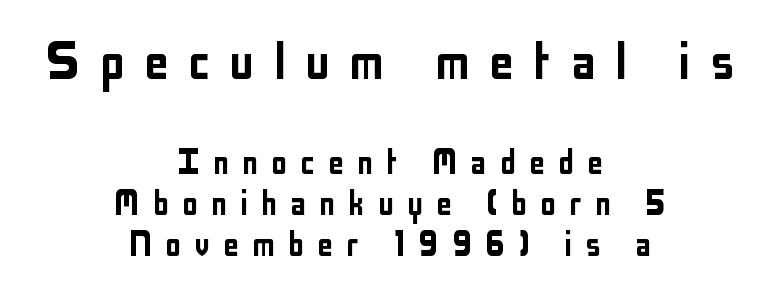
The image shows 62 px condensed sans-serif type, upright; set centered, tight line spacing (1.0x), unusually wide letter spacing (+0.31 em), not underlined; the first (top) block is 1.51x larger; low stroke contrast and a medium x-height.
